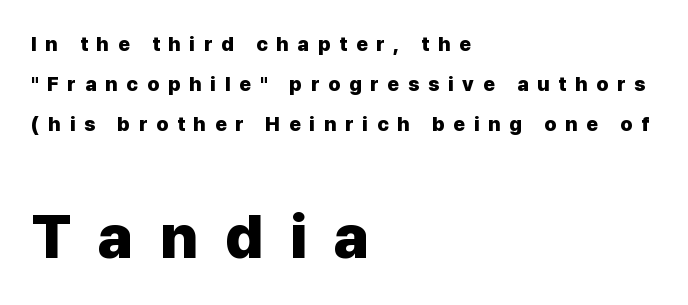
The passage shown is not underscored anywhere. Larger block? The one below; the one above is distinctly smaller. Reading down the block, your eye returns to a fixed left position each line. The type sits square on the baseline with zero lean. This rendering employs a face without finishing strokes, i.e., a sans-serif. Is this a fixed-width face? No — the glyphs have proportional, varying widths.
